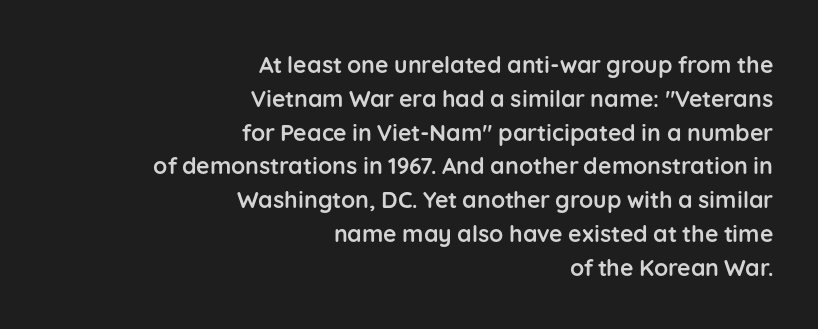
The image shows 23 px bold type, upright; set right-aligned, normal line spacing (1.47x), normal letter spacing, not underlined.
